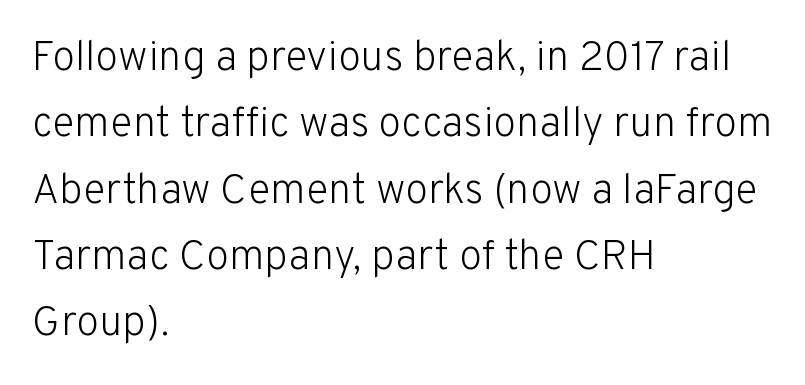
Q: Is the text bold? A: No.
Q: Is the text italic (slanted)? A: No, it is upright.
Q: Is the typeface a serif or a sans-serif typeface? A: Sans-serif.
Q: Is the text underlined? A: No.
Q: How is the paragraph aligned? A: Left-aligned.
Q: Is the spacing between letters normal or unusually wide? A: Normal.
Q: Is the spacing between lines tight, normal or loose? A: Normal.
Q: Width (condensed, normal, or wide)? A: Normal.
Q: Stroke contrast? A: Low.
Q: x-height? A: Medium.
Q: Monospaced? A: No.
